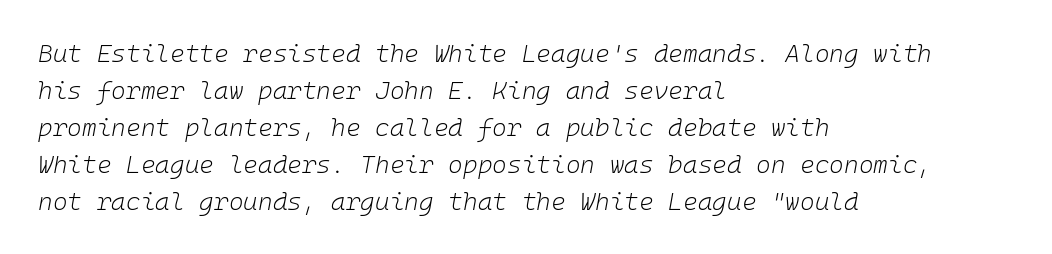
Q: Is the text bold? A: No.
Q: Is the text italic (slanted)? A: Yes, it leans right by about 10 degrees.
Q: Is the text underlined? A: No.
Q: How is the paragraph aligned? A: Left-aligned.
Q: Is the spacing between letters normal or unusually wide? A: Normal.
Q: Is the spacing between lines tight, normal or loose? A: Normal.
